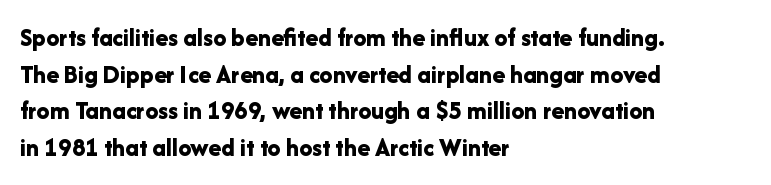
Q: Is the text bold? A: Yes.
Q: Is the text italic (slanted)? A: No, it is upright.
Q: Is the text underlined? A: No.
Q: How is the paragraph aligned? A: Left-aligned.
Q: Is the spacing between letters normal or unusually wide? A: Normal.
Q: Is the spacing between lines tight, normal or loose? A: Normal.
